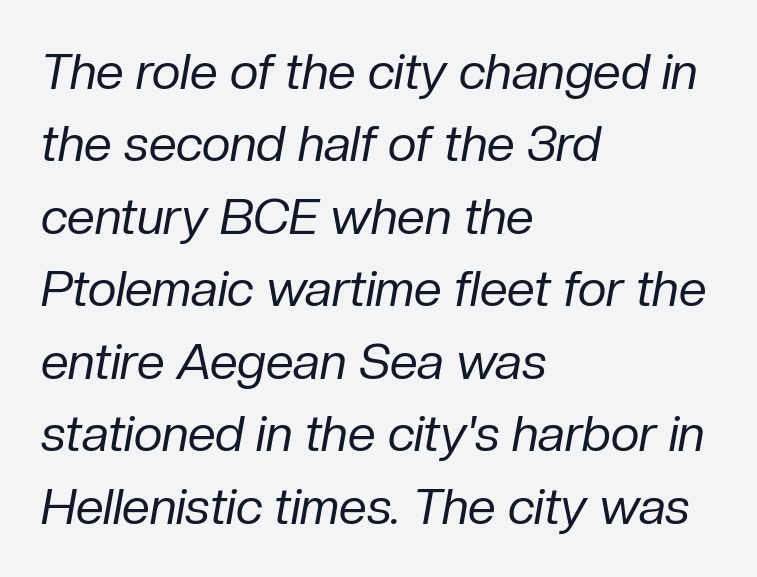
Q: Is the text bold? A: No.
Q: Is the text italic (slanted)? A: Yes, it leans right by about 10 degrees.
Q: Is the text underlined? A: No.
Q: How is the paragraph aligned? A: Left-aligned.
Q: Is the spacing between letters normal or unusually wide? A: Normal.
Q: Is the spacing between lines tight, normal or loose? A: Normal.
Q: Width (condensed, normal, or wide)? A: Normal.
Q: Stroke contrast? A: Low.
Q: x-height? A: Medium.
Q: Monospaced? A: No.
